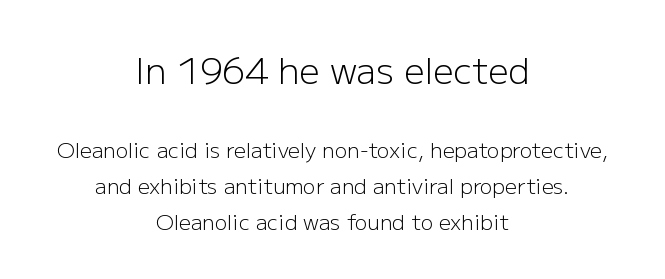
Weight class: somewhere from thin through regular. Spacing verdict: proportional, widths tailored to each character. Size contrast runs from large at the top to small at the bottom. No italicization has been applied; the sample stays upright. Each row of text sits above clean, open space. No feet cap the strokes, marking this as sans-serif type.
